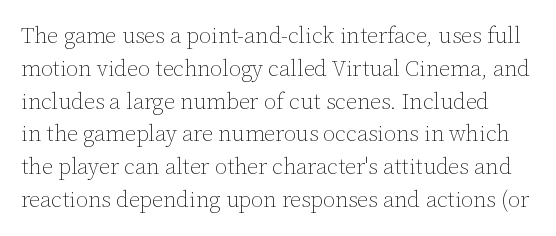
Q: Is the text bold? A: No.
Q: Is the text italic (slanted)? A: No, it is upright.
Q: Is the text underlined? A: No.
Q: Is the spacing between letters normal or unusually wide? A: Normal.
Q: Is the spacing between lines tight, normal or loose? A: Normal.
